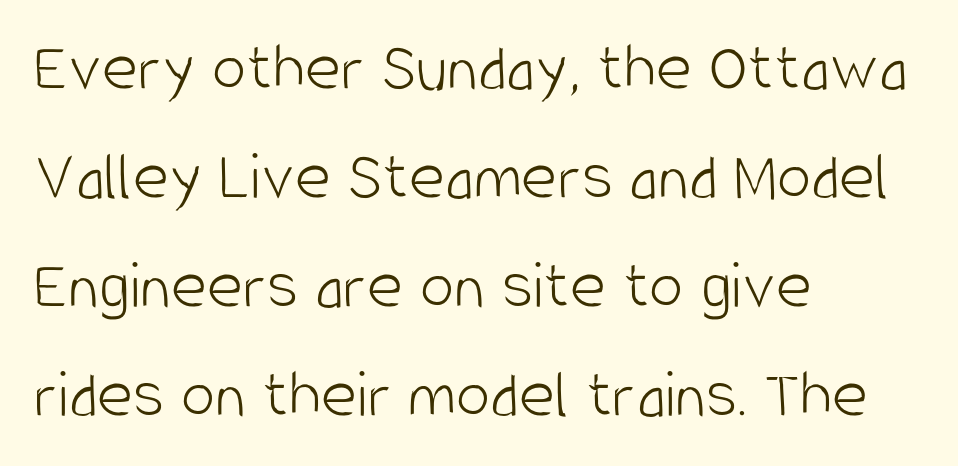
Vertical stems look standard width or narrower in stroke. The type is set solid horizontally, with unmodified tracking. Bare-footed words on every line. One glance says typical: line gaps are just what's usual. The lines in this sample share a left origin and differ only in where they stop.
